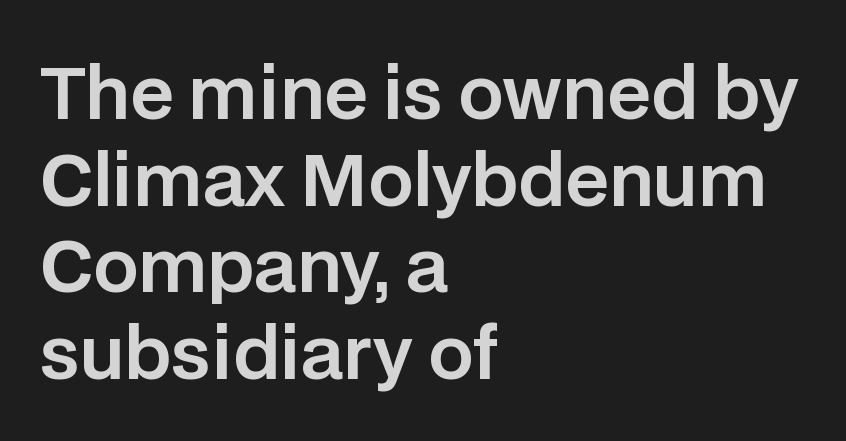
{"serif": "no", "italic": "no", "width": "normal", "stroke_contrast": "low", "x_height": "large", "monospaced": "no", "underline": "no", "align": "left", "line_spacing_ratio": 1.22, "letter_spacing": "normal", "letter_spacing_em": 0.0, "glyph_px": 71}
